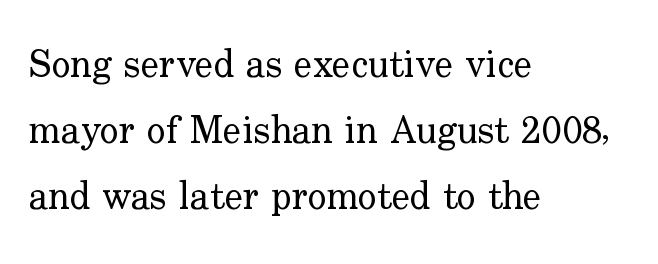
The image shows 39 px regular-weight serif type, upright; set left-aligned, normal line spacing (1.69x), normal letter spacing, not underlined; low stroke contrast and a small x-height.
